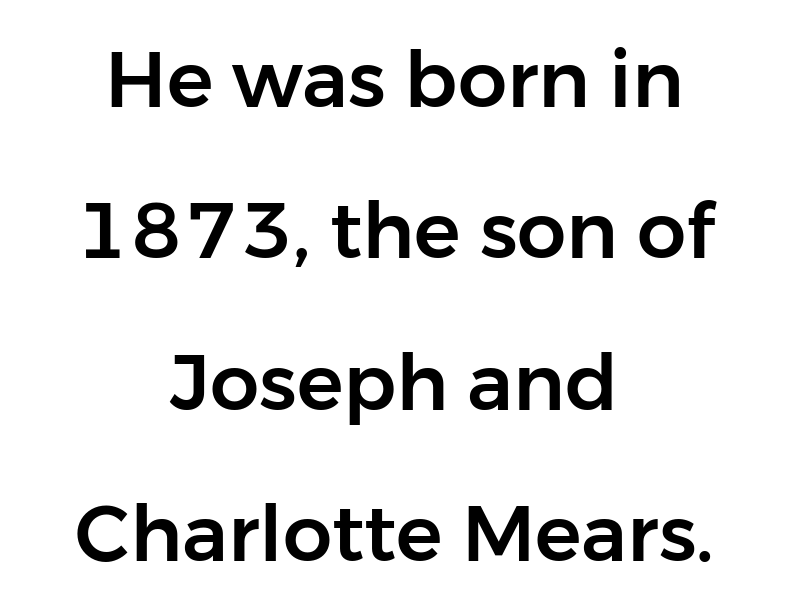
Grotesque or geometric, the face here clearly has no serifs. Quick note: underline off. The setting favours the middle, as headings and verse often do. The type is set solid horizontally, with unmodified tracking.
